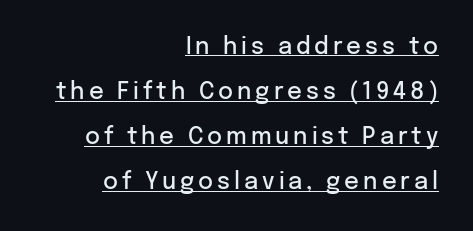
Q: Is the text bold? A: Semi-bold.
Q: Is the text italic (slanted)? A: No, it is upright.
Q: Is the text underlined? A: Yes.
Q: How is the paragraph aligned? A: Right-aligned.
Q: Is the spacing between lines tight, normal or loose? A: Loose.
